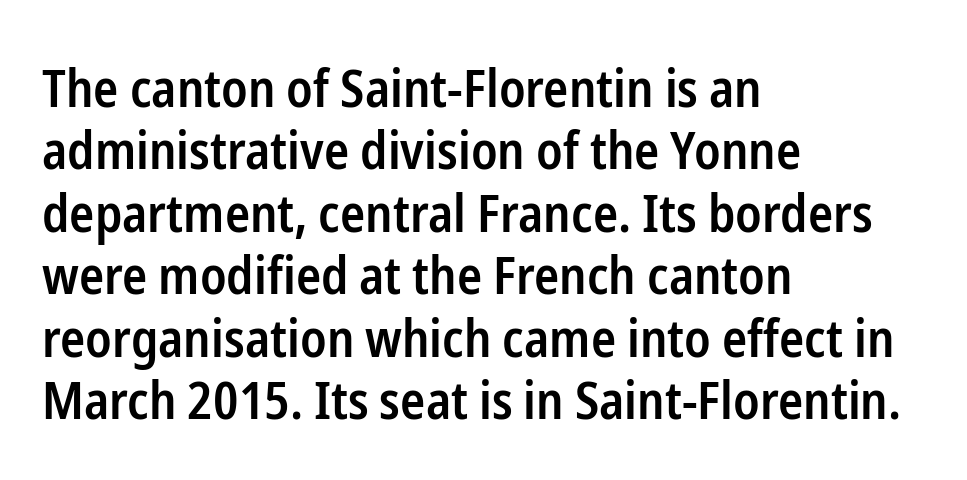
Q: Is the text bold? A: Semi-bold.
Q: Is the text italic (slanted)? A: No, it is upright.
Q: Is the typeface a serif or a sans-serif typeface? A: Sans-serif.
Q: Is the text underlined? A: No.
Q: How is the paragraph aligned? A: Left-aligned.
Q: Is the spacing between letters normal or unusually wide? A: Normal.
Q: Width (condensed, normal, or wide)? A: Condensed.
Q: Stroke contrast? A: Low.
Q: x-height? A: Medium.
Q: Monospaced? A: No.
